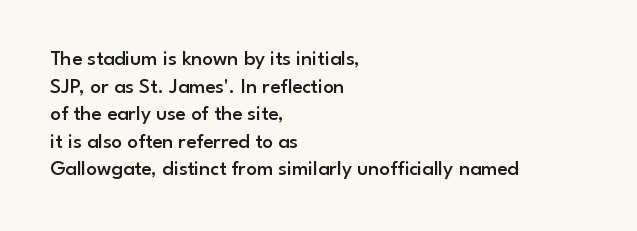
Q: Is the text bold? A: Semi-bold.
Q: Is the text italic (slanted)? A: No, it is upright.
Q: Is the text underlined? A: No.
Q: How is the paragraph aligned? A: Left-aligned.
Q: Is the spacing between letters normal or unusually wide? A: Normal.
Q: Is the spacing between lines tight, normal or loose? A: Normal.
